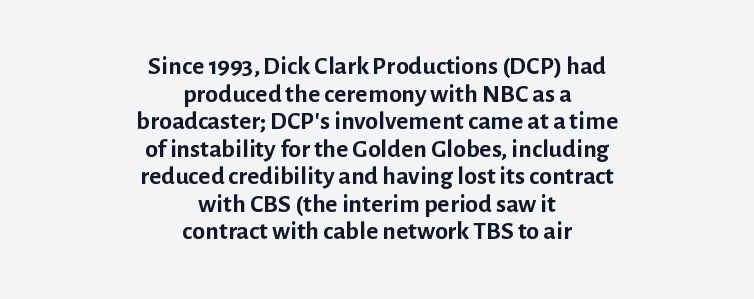
{"italic": "no", "bold": "yes", "underline": "no", "align": "center", "line_spacing": "tight", "line_spacing_ratio": 1.06, "letter_spacing": "normal", "letter_spacing_em": 0.0, "glyph_px": 26}
